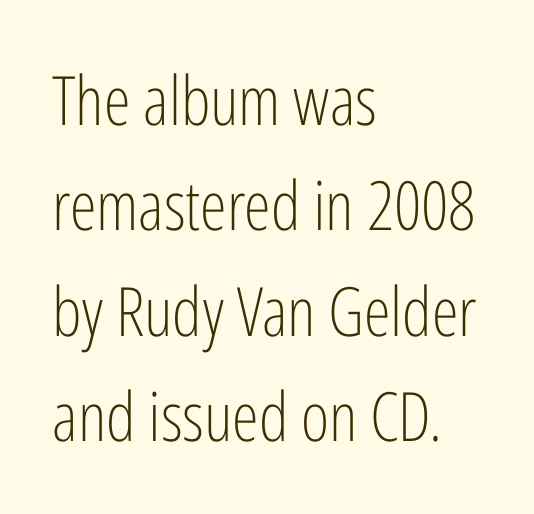
{"serif": "no", "italic": "no", "bold": "no", "weight": "light", "width": "condensed", "stroke_contrast": "low", "x_height": "medium", "monospaced": "no", "underline": "no", "align": "left", "line_spacing": "normal", "line_spacing_ratio": 1.55, "letter_spacing": "normal", "letter_spacing_em": 0.0, "glyph_px": 68}
